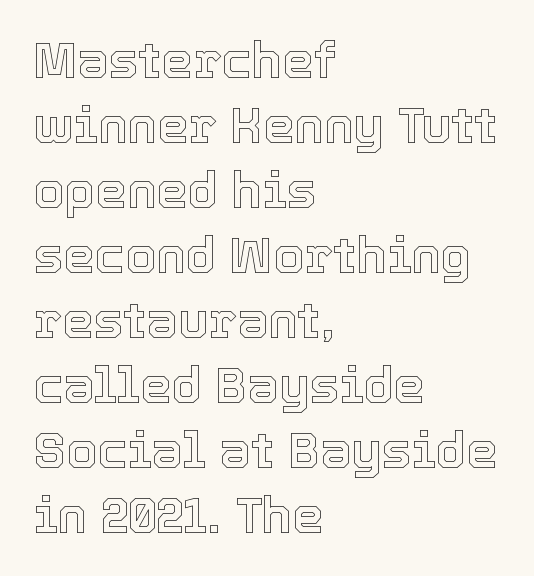
Q: Is the text italic (slanted)? A: No, it is upright.
Q: Is the text underlined? A: No.
Q: How is the paragraph aligned? A: Left-aligned.
Q: Is the spacing between letters normal or unusually wide? A: Normal.
Q: Is the spacing between lines tight, normal or loose? A: Normal.
Q: Width (condensed, normal, or wide)? A: Normal.
Q: x-height? A: Medium.
Q: Monospaced? A: No.
